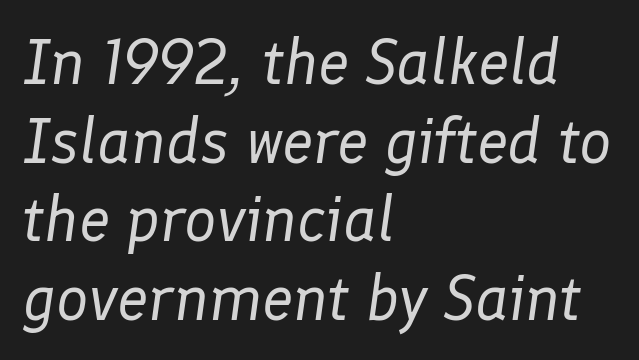
The image shows 64 px regular-weight type, italic (leaning right); set left-aligned, line spacing 1.23x, normal letter spacing, not underlined; low stroke contrast and a medium x-height.
